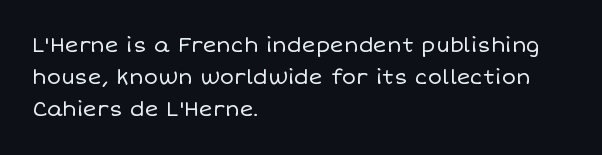
{"italic": "no", "bold": "no", "underline": "no", "align": "left", "line_spacing": "normal", "line_spacing_ratio": 1.52, "letter_spacing": "normal", "letter_spacing_em": 0.0, "glyph_px": 21}
